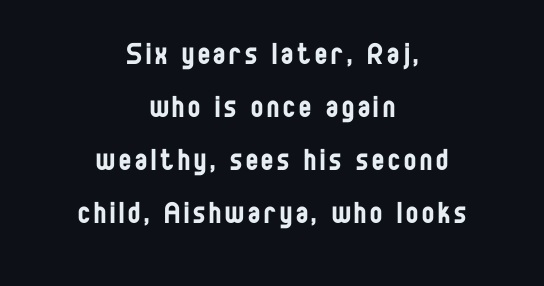
Q: Is the text bold? A: No.
Q: Is the text italic (slanted)? A: No, it is upright.
Q: Is the typeface a serif or a sans-serif typeface? A: Sans-serif.
Q: Is the text underlined? A: No.
Q: How is the paragraph aligned? A: Centered.
Q: Is the spacing between lines tight, normal or loose? A: Normal.
Q: Width (condensed, normal, or wide)? A: Condensed.
Q: Stroke contrast? A: Low.
Q: x-height? A: Large.
Q: Monospaced? A: No.
